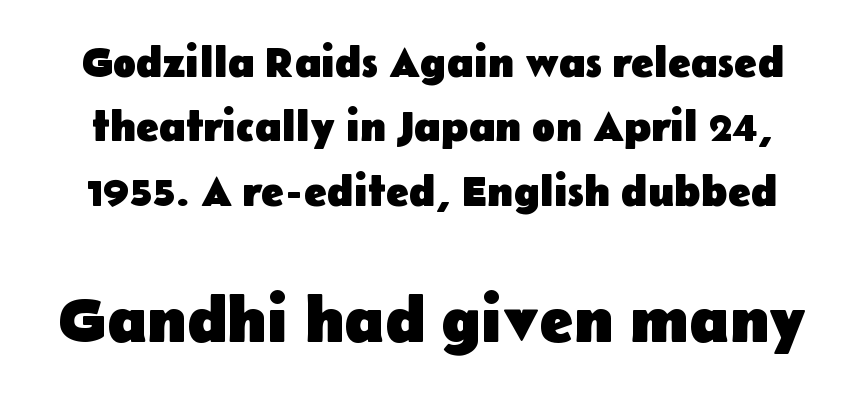
Varying glyph widths throughout — classic text-font behaviour. Visually, the bottom section dominates because its glyphs are scaled up. How are the letters spaced? Ordinarily, with no added tracking. The rendering uses a moderate line-height, typical for paragraphs.
